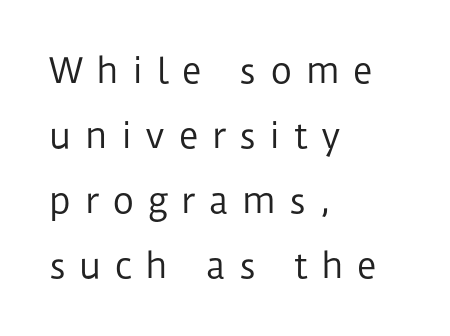
{"serif": "no", "italic": "no", "bold": "no", "weight": "regular", "width": "normal", "stroke_contrast": "low", "x_height": "medium", "monospaced": "no", "underline": "no", "align": "left", "line_spacing": "loose", "line_spacing_ratio": 1.91, "letter_spacing": "wide", "letter_spacing_em": 0.39, "glyph_px": 34}
